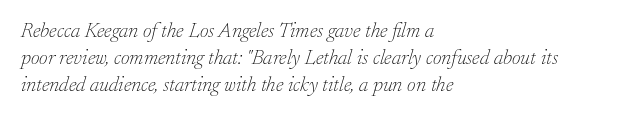
Q: Is the text bold? A: No.
Q: Is the text italic (slanted)? A: Yes, it leans right by about 17 degrees.
Q: Is the text underlined? A: No.
Q: How is the paragraph aligned? A: Left-aligned.
Q: Is the spacing between letters normal or unusually wide? A: Normal.
Q: Is the spacing between lines tight, normal or loose? A: Normal.
